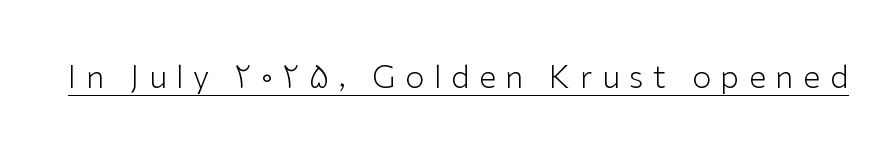
Q: Is the text bold? A: No.
Q: Is the text italic (slanted)? A: No, it is upright.
Q: Is the typeface a serif or a sans-serif typeface? A: Sans-serif.
Q: Is the text underlined? A: Yes.
Q: Is the spacing between letters normal or unusually wide? A: Unusually wide.
Q: Width (condensed, normal, or wide)? A: Normal.
Q: Stroke contrast? A: Low.
Q: x-height? A: Medium.
Q: Monospaced? A: No.
